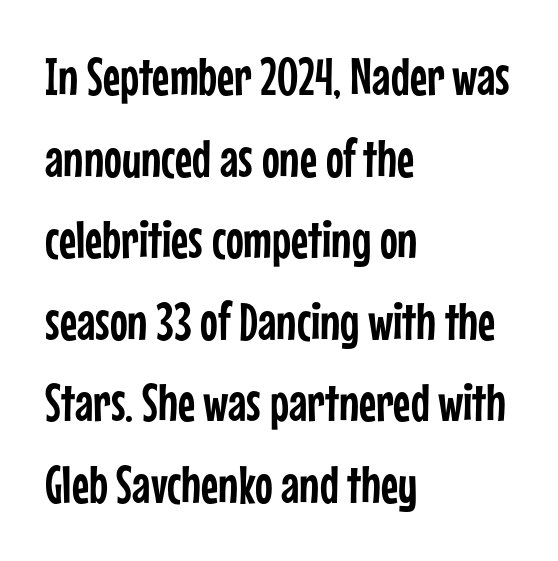
Notice how descenders clear the ascenders below comfortably — that's standard leading. Does the lettering tilt? It doesn't — this is upright. Spacing between characters is what you'd get straight out of the box. Compared with a centered layout, this one pins lines to the left instead.
